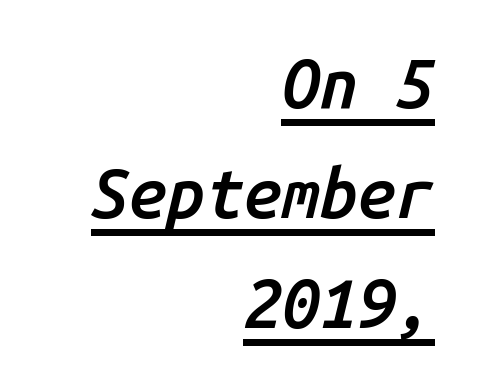
Glyph-to-glyph distance matches everyday printed text. The space between consecutive lines is moderate. A rule runs beneath these lines of type. The characters look somewhat weighty, a semibold short of true bold. Teacher's note: observe the even right margin — that is flush-right alignment.
